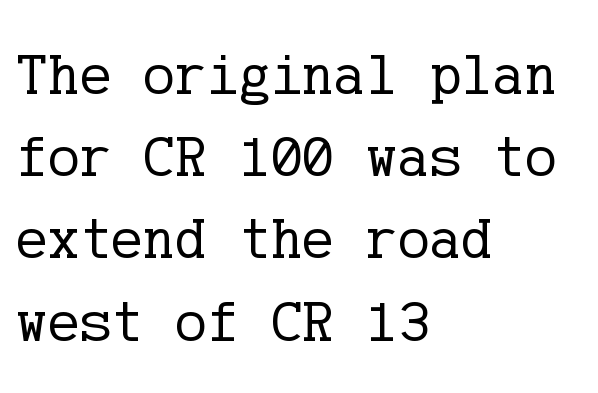
The image shows 60 px regular-weight serif type, upright; set left-aligned, normal line spacing (1.37x), normal letter spacing, not underlined; low stroke contrast and a medium x-height.
